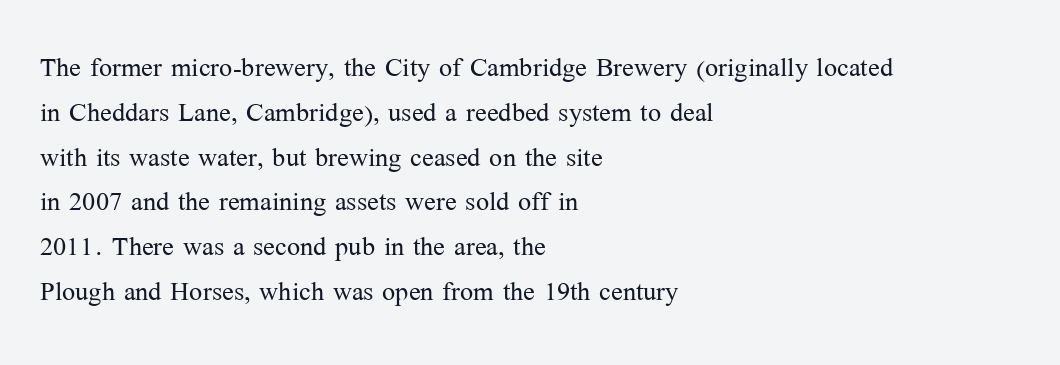
{"serif": "yes", "italic": "no", "bold": "no", "weight": "light", "width": "normal", "stroke_contrast": "medium", "x_height": "medium", "monospaced": "no", "underline": "no", "align": "left", "line_spacing": "normal", "line_spacing_ratio": 1.28, "letter_spacing": "normal", "letter_spacing_em": 0.0, "glyph_px": 35}
